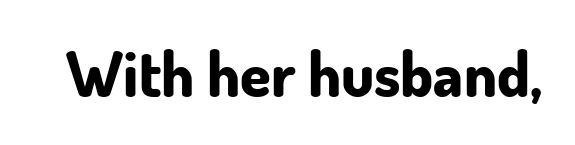
Q: Is the text bold? A: Yes.
Q: Is the text italic (slanted)? A: No, it is upright.
Q: Is the typeface a serif or a sans-serif typeface? A: Sans-serif.
Q: Is the text underlined? A: No.
Q: Is the spacing between letters normal or unusually wide? A: Normal.
Q: Width (condensed, normal, or wide)? A: Normal.
Q: Stroke contrast? A: Low.
Q: x-height? A: Small.
Q: Monospaced? A: No.
